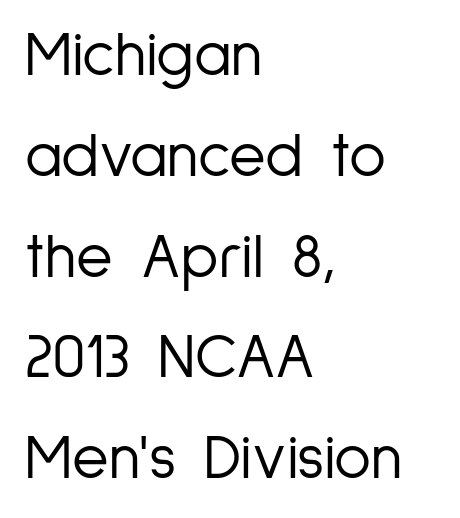
Glyph-to-glyph distance matches everyday printed text. Stems here are at most as thick as an everyday book face. The face used here is proportionally spaced, like ordinary book or web type. Unlike a traditional serif, this face leaves its strokes unadorned. All the whitespace from short lines collects on the right.
